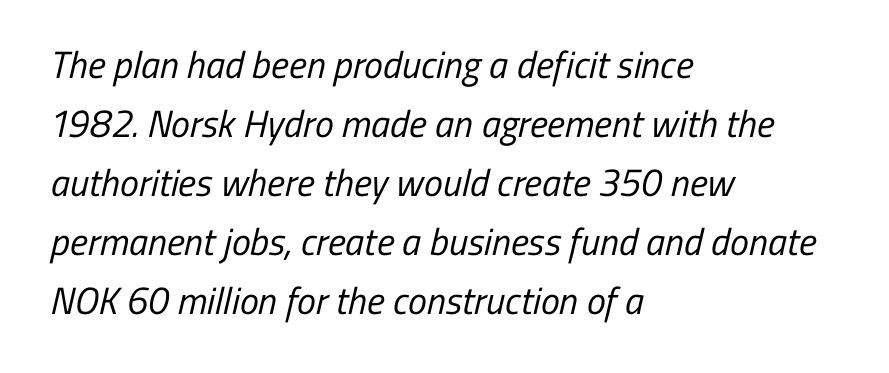
The image shows 38 px regular-weight, condensed sans-serif type; set left-aligned, normal line spacing (1.55x), normal letter spacing, not underlined; low stroke contrast and a medium x-height.
